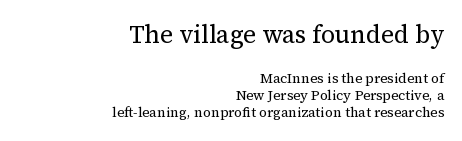
Q: Is the text bold? A: No.
Q: Is the text italic (slanted)? A: No, it is upright.
Q: Is the text underlined? A: No.
Q: How is the paragraph aligned? A: Right-aligned.
Q: Is the spacing between letters normal or unusually wide? A: Normal.
Q: Which block of text is set in a larger size, the first (top) or the second (bottom)? A: The first (top) one.
